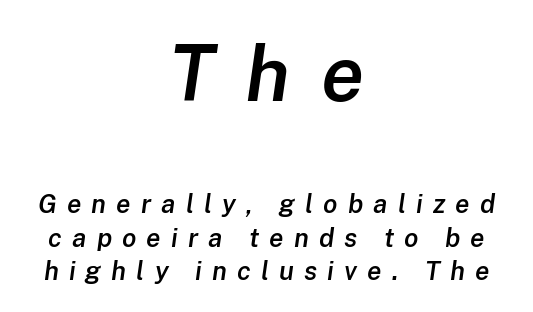
Proportional: the letters do not fall into vertical columns. Strokes here are thickened, but only to semibold level. Rendered with sloped, italic letterforms. Descenders hang freely into open space. Line spacing here is normal.
